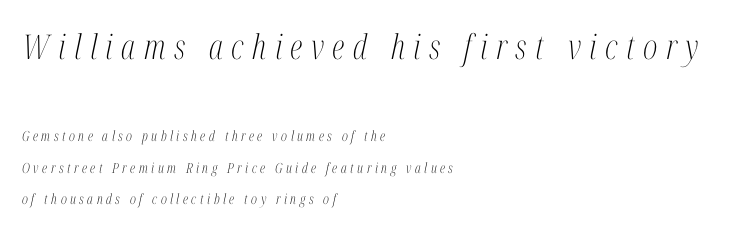
Each letter keeps its own natural width here, so spacing adapts to shape. Underlining? Definitely not there. The more generous point size was reserved for the upper chunk. Compared with typical paragraphs, the rows here are farther apart. Italic? Definitely — the glyphs are oblique.
